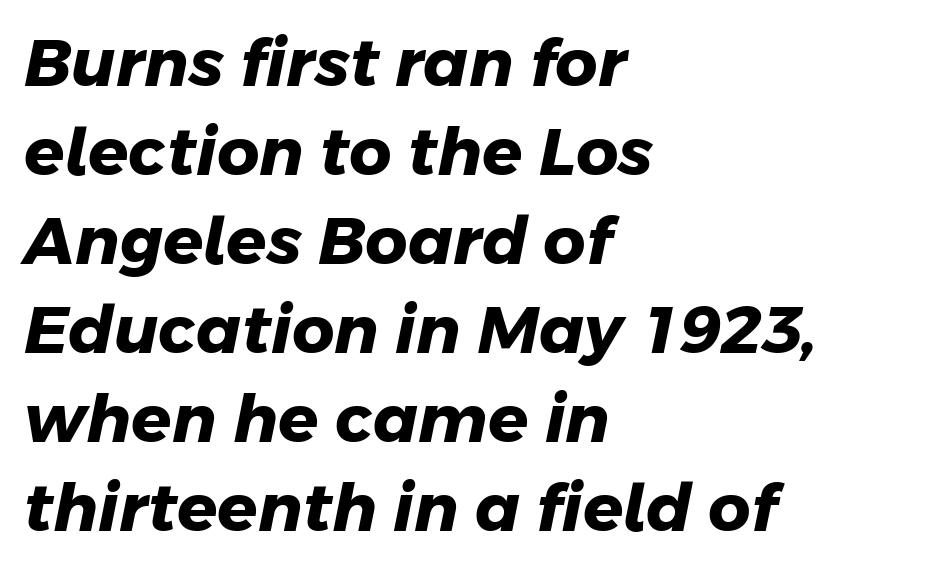
Leading: standard. Between one letter and the next there's only the usual sliver of space. Line beginnings align vertically; line endings do not. On the weight axis this lands at bold, roughly 700.
